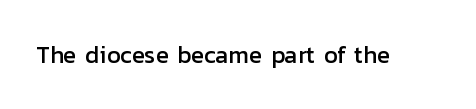
The image shows 24 px text type, upright; set normal letter spacing, not underlined.
